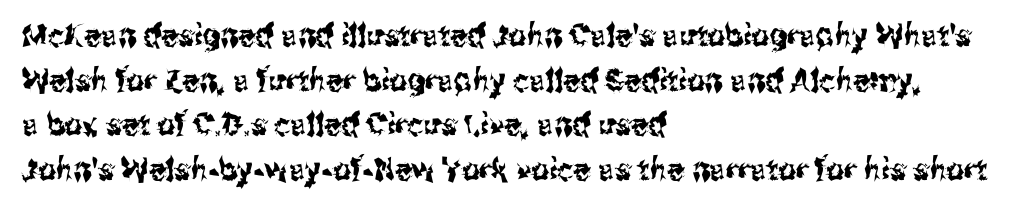
The image shows 31 px condensed sans-serif type, upright; set left-aligned, normal line spacing (1.44x), normal letter spacing, not underlined; medium stroke contrast and a medium x-height.
